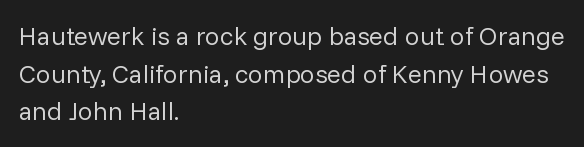
This sample is left-justified, so line endings fall wherever the words run out. Short note: letters normally spaced. These lines were composed using upright roman letters. Nothing heavy about these letters — not bold at all. The glyphs are unaccompanied by any horizontal stroke below them. Quick note: interline space is typical.
